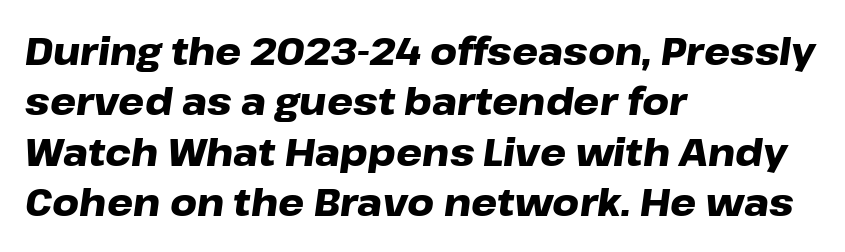
{"italic": "yes", "lean": "right", "slant_degrees": 8, "bold": "yes", "weight": "heavy", "width": "wide", "stroke_contrast": "low", "x_height": "medium", "monospaced": "no", "underline": "no", "align": "left", "line_spacing": "normal", "line_spacing_ratio": 1.36, "letter_spacing": "normal", "letter_spacing_em": 0.0, "glyph_px": 37}
